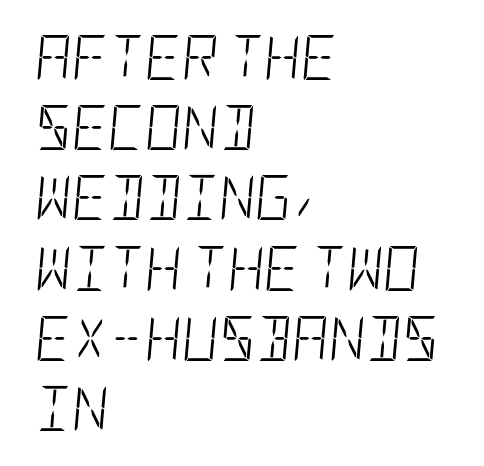
Q: Is the text bold? A: No.
Q: Is the text italic (slanted)? A: Yes, it leans right by about 5 degrees.
Q: Is the text underlined? A: No.
Q: How is the paragraph aligned? A: Left-aligned.
Q: Is the spacing between letters normal or unusually wide? A: Normal.
Q: Is the spacing between lines tight, normal or loose? A: Normal.
Q: Width (condensed, normal, or wide)? A: Condensed.
Q: Stroke contrast? A: Low.
Q: x-height? A: Large.
